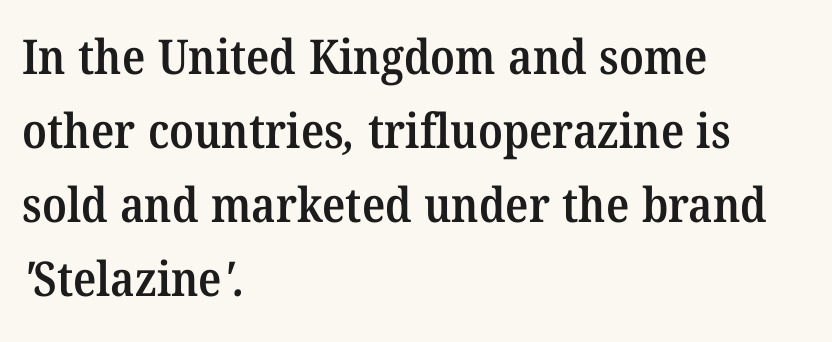
{"serif": "yes", "bold": "semi", "weight": "semibold", "width": "normal", "stroke_contrast": "medium", "x_height": "medium", "monospaced": "no", "underline": "no", "align": "left", "line_spacing": "normal", "line_spacing_ratio": 1.54, "letter_spacing": "normal", "letter_spacing_em": 0.0, "glyph_px": 48}
